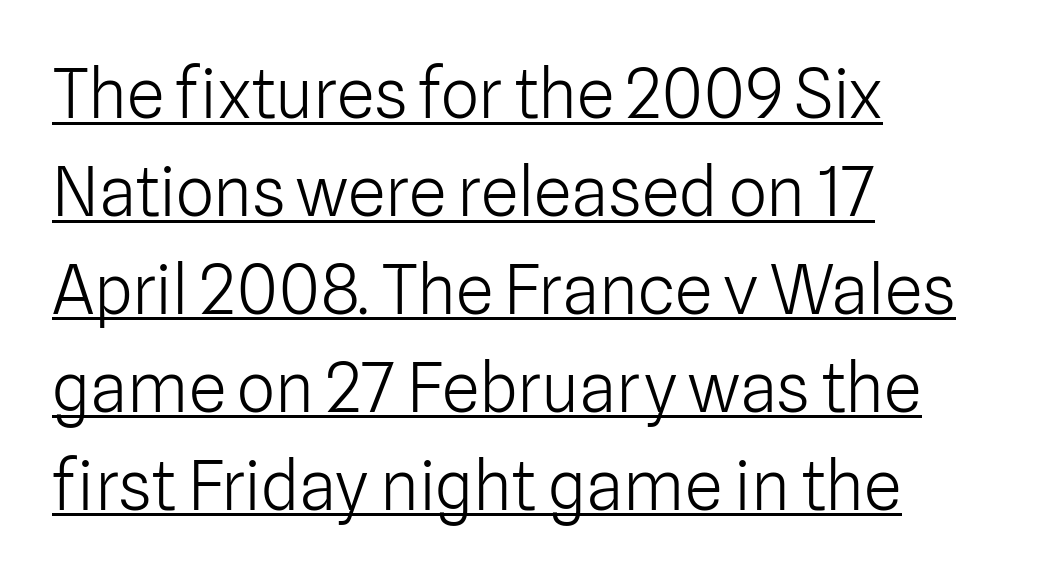
A sans-serif font was chosen for this passage. Stems and bowls with no extra thickness — not bold. Rows of type keep a routine distance in the vertical direction. Left-aligned paragraph, ragged on the right. The words here are underlined. What stands out about the letter spacing? Nothing — it is the standard amount.
